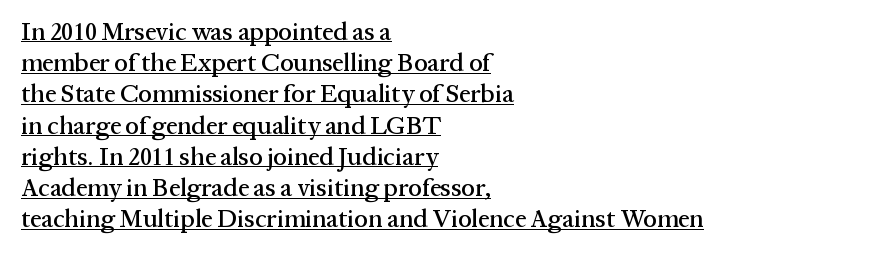
Q: Is the text italic (slanted)? A: No, it is upright.
Q: Is the text underlined? A: Yes.
Q: How is the paragraph aligned? A: Left-aligned.
Q: Is the spacing between letters normal or unusually wide? A: Normal.
Q: Is the spacing between lines tight, normal or loose? A: Normal.
